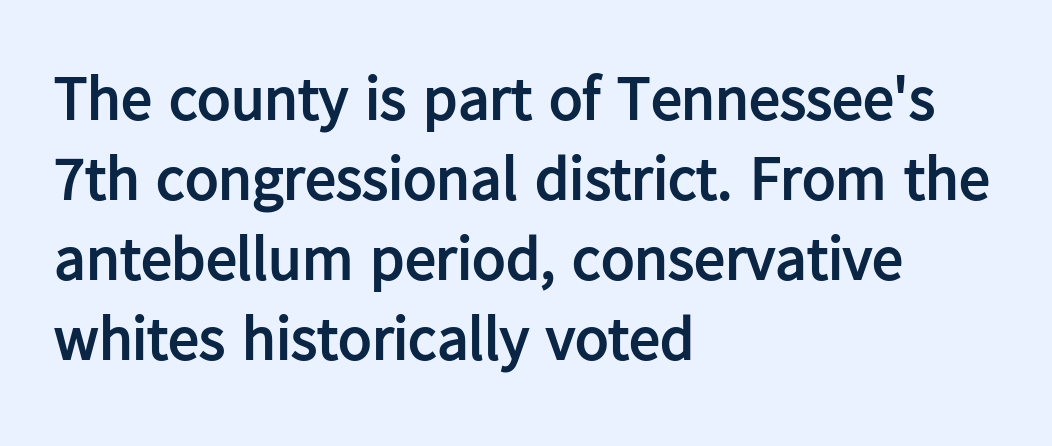
{"serif": "no", "italic": "no", "bold": "yes", "weight": "semibold", "width": "normal", "stroke_contrast": "low", "x_height": "medium", "monospaced": "no", "underline": "no", "align": "left", "line_spacing": "normal", "line_spacing_ratio": 1.29, "letter_spacing": "normal", "letter_spacing_em": 0.0, "glyph_px": 62}
